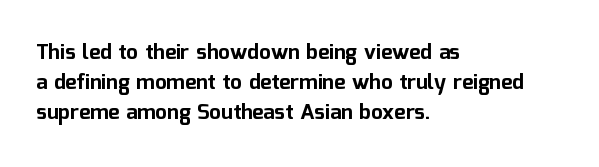
{"italic": "no", "bold": "yes", "underline": "no", "align": "left", "line_spacing": "normal", "line_spacing_ratio": 1.44, "letter_spacing": "normal", "letter_spacing_em": 0.0, "glyph_px": 21}
